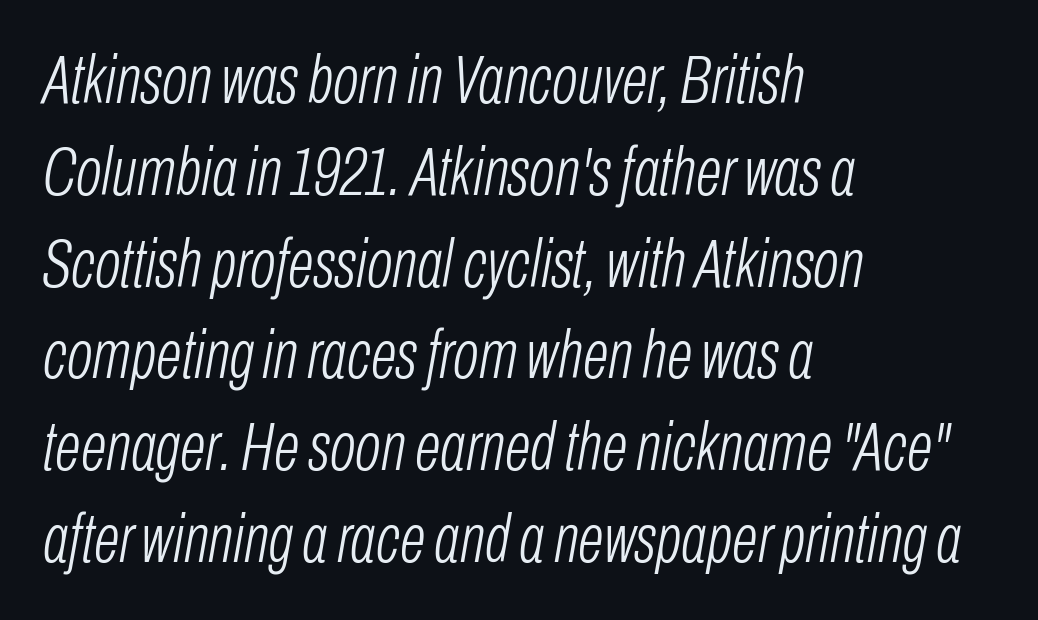
The lettering tilts uniformly, giving the passage an italic look. Baseline-to-baseline distance is the conventional proportion of letter height. The strokes carry an ordinary text weight at most. The text block is weighted toward the left margin, trailing off unevenly rightward. Is the letter spacing exaggerated? No — it looks like the ordinary default.
